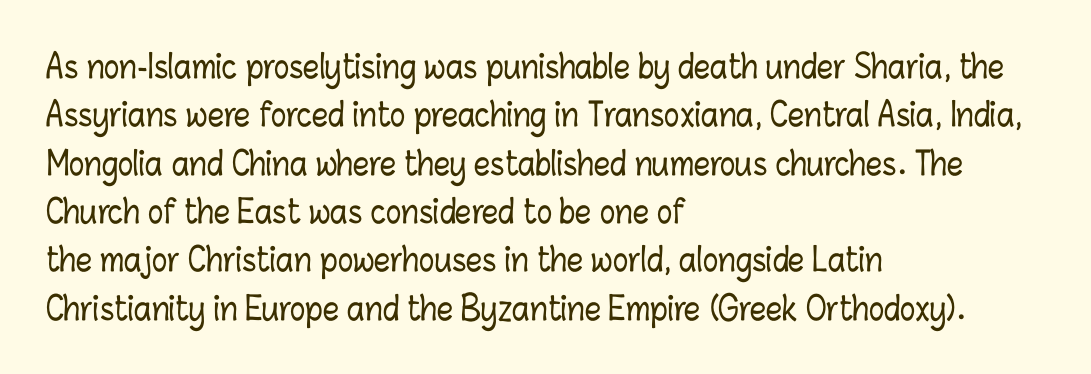
The image shows 32 px condensed type, upright; set left-aligned, normal line spacing (1.51x), normal letter spacing, not underlined; low stroke contrast and a medium x-height.
